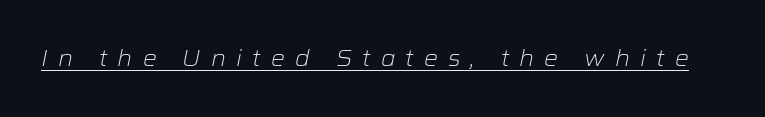
Q: Is the text bold? A: No.
Q: Is the text italic (slanted)? A: Yes, it leans right by about 12 degrees.
Q: Is the text underlined? A: Yes.
Q: Is the spacing between letters normal or unusually wide? A: Unusually wide.
